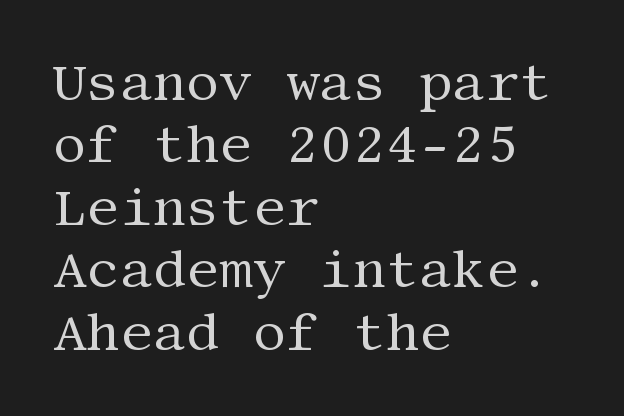
Underline: absent. Caption: face not bold, strokes unweighted. When letters stand straight like this, we call the style roman or upright. This rendering employs a face with finishing strokes, i.e., a serif. Standard letterfit; no display-style spreading of the glyphs.
